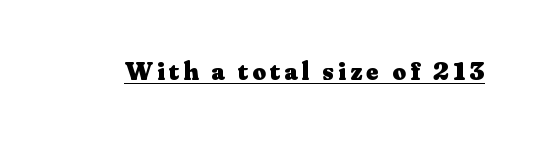
Q: Is the text bold? A: Yes.
Q: Is the text italic (slanted)? A: No, it is upright.
Q: Is the text underlined? A: Yes.
